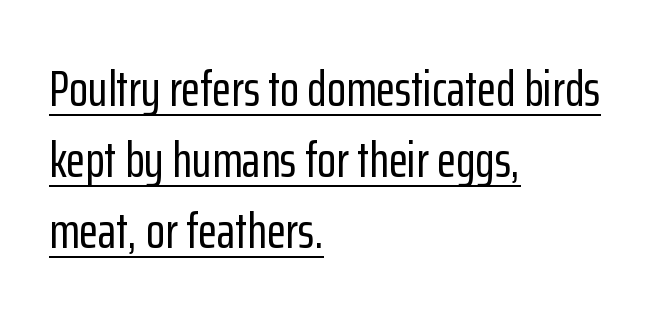
The image shows 50 px condensed sans-serif type, upright; set left-aligned, normal line spacing (1.42x), normal letter spacing, underlined; low stroke contrast and a medium x-height.
